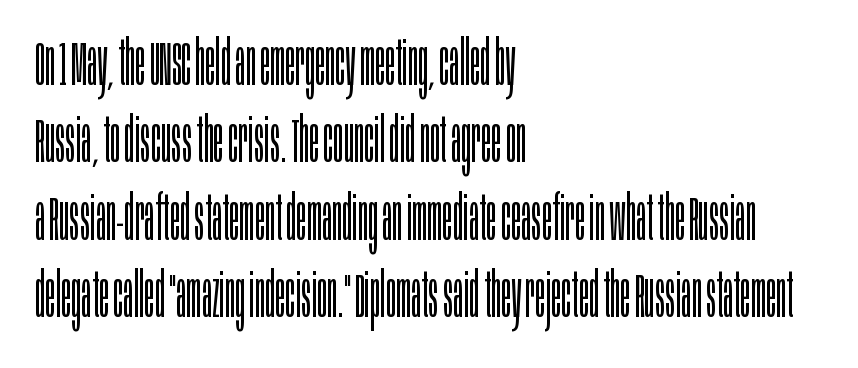
Q: Is the text bold? A: No.
Q: Is the text italic (slanted)? A: No, it is upright.
Q: Is the typeface a serif or a sans-serif typeface? A: Sans-serif.
Q: Is the text underlined? A: No.
Q: How is the paragraph aligned? A: Left-aligned.
Q: Is the spacing between letters normal or unusually wide? A: Normal.
Q: Is the spacing between lines tight, normal or loose? A: Normal.
Q: Width (condensed, normal, or wide)? A: Condensed.
Q: Stroke contrast? A: Low.
Q: x-height? A: Large.
Q: Monospaced? A: No.
